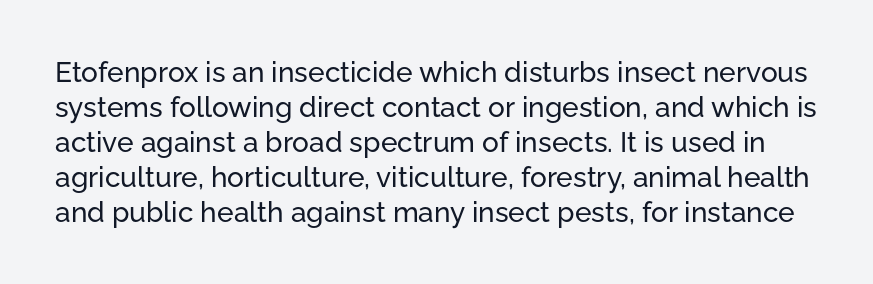
The image shows 28 px sans-serif type, upright; set normal line spacing (1.25x), normal letter spacing, not underlined; low stroke contrast and a medium x-height.
